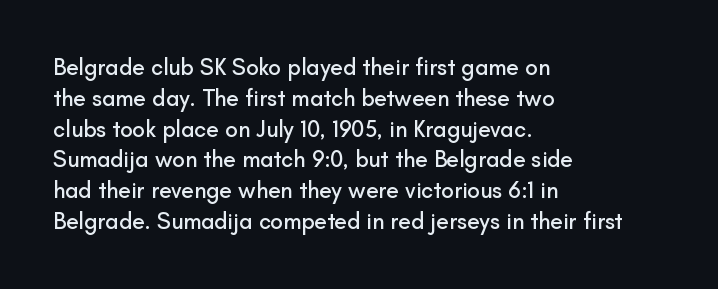
The glyphs are unaccompanied by any horizontal stroke below them. Quick note: not italic, upright. Each word holds together tightly as a unit, with standard inter-letter gaps. The paragraph shown leans on its left margin. Does the leading feel generous? No, just average.
